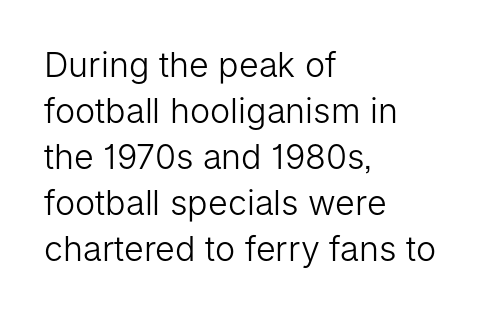
Q: Is the text bold? A: No.
Q: Is the text italic (slanted)? A: No, it is upright.
Q: Is the typeface a serif or a sans-serif typeface? A: Sans-serif.
Q: Is the text underlined? A: No.
Q: How is the paragraph aligned? A: Left-aligned.
Q: Is the spacing between letters normal or unusually wide? A: Normal.
Q: Is the spacing between lines tight, normal or loose? A: Normal.
Q: Width (condensed, normal, or wide)? A: Normal.
Q: Stroke contrast? A: Low.
Q: x-height? A: Medium.
Q: Monospaced? A: No.
